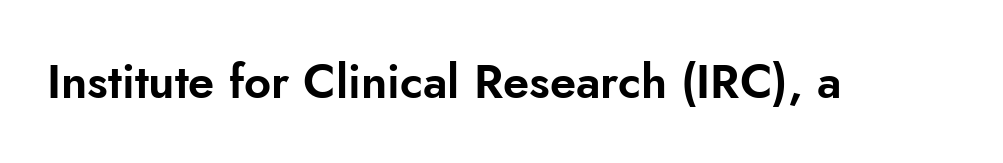
The image shows 47 px sans-serif type, upright; set normal letter spacing, not underlined; low stroke contrast and a small x-height.
